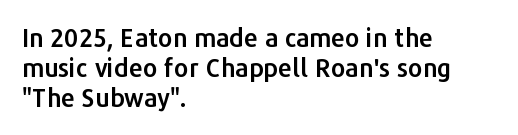
Q: Is the text italic (slanted)? A: No, it is upright.
Q: Is the text underlined? A: No.
Q: How is the paragraph aligned? A: Left-aligned.
Q: Is the spacing between letters normal or unusually wide? A: Normal.
